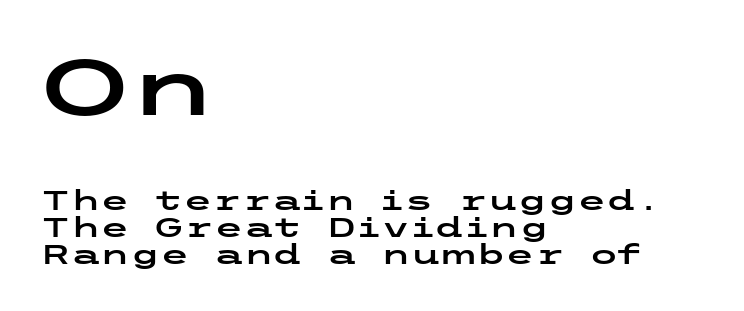
{"serif": "no", "italic": "no", "width": "wide", "stroke_contrast": "low", "x_height": "medium", "underline": "no", "align": "left", "line_spacing": "tight", "line_spacing_ratio": 1.0, "letter_spacing": "normal", "letter_spacing_em": 0.0, "larger_block": "first", "size_ratio": 2.96, "glyph_px": 80}
